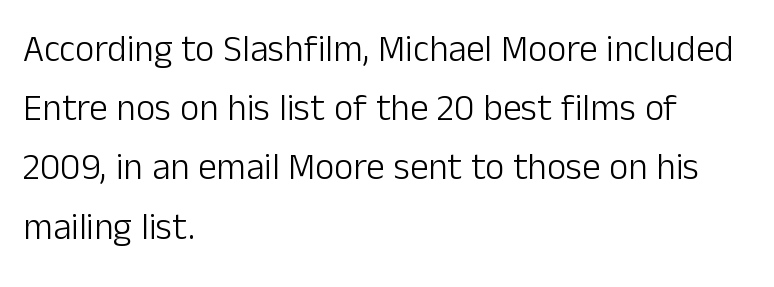
{"serif": "no", "italic": "no", "bold": "no", "weight": "light", "width": "normal", "stroke_contrast": "low", "x_height": "medium", "monospaced": "no", "underline": "no", "align": "left", "line_spacing": "normal", "line_spacing_ratio": 1.6, "letter_spacing": "normal", "letter_spacing_em": 0.0, "glyph_px": 37}
